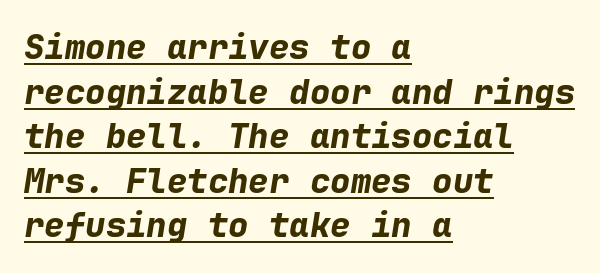
The image shows 34 px bold type, italic (leaning right), monospaced; set left-aligned, normal line spacing (1.31x), normal letter spacing, underlined; low stroke contrast and a medium x-height.
